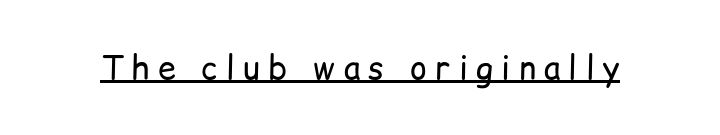
Q: Is the text bold? A: No.
Q: Is the text italic (slanted)? A: No, it is upright.
Q: Is the typeface a serif or a sans-serif typeface? A: Sans-serif.
Q: Is the text underlined? A: Yes.
Q: Is the spacing between letters normal or unusually wide? A: Unusually wide.
Q: Width (condensed, normal, or wide)? A: Normal.
Q: Stroke contrast? A: Low.
Q: x-height? A: Medium.
Q: Monospaced? A: No.
